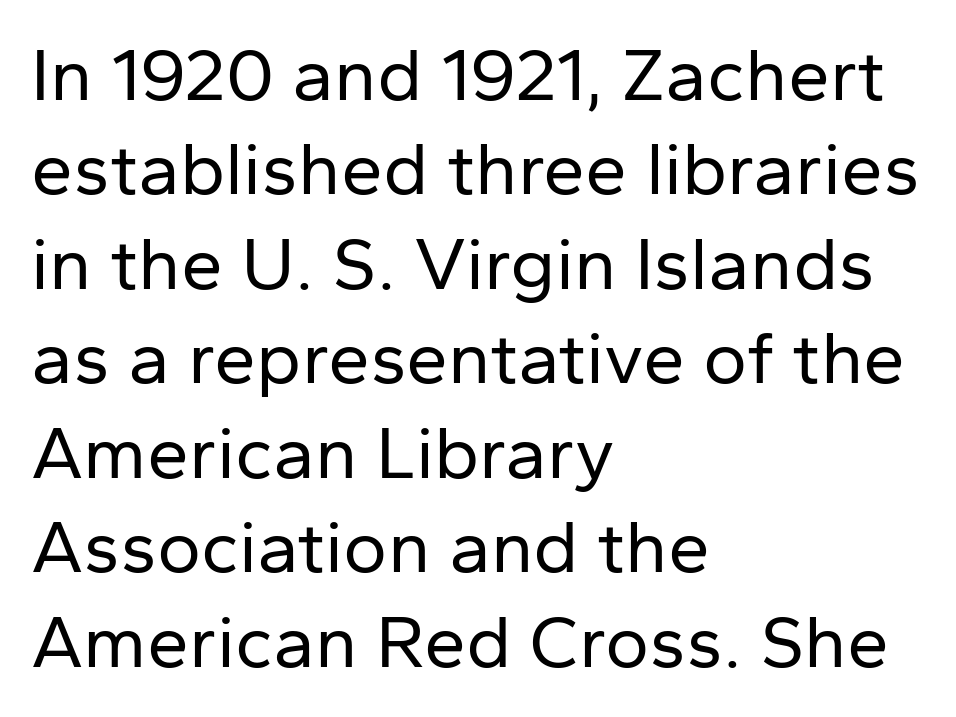
Q: Is the text bold? A: No.
Q: Is the text italic (slanted)? A: No, it is upright.
Q: Is the typeface a serif or a sans-serif typeface? A: Sans-serif.
Q: Is the text underlined? A: No.
Q: How is the paragraph aligned? A: Left-aligned.
Q: Is the spacing between letters normal or unusually wide? A: Normal.
Q: Is the spacing between lines tight, normal or loose? A: Normal.
Q: Width (condensed, normal, or wide)? A: Normal.
Q: Stroke contrast? A: Low.
Q: x-height? A: Medium.
Q: Monospaced? A: No.
